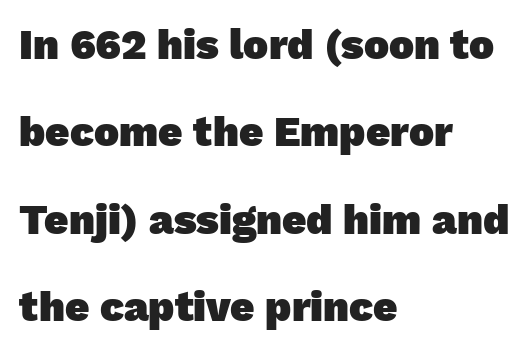
{"serif": "no", "bold": "yes", "weight": "heavy", "width": "normal", "stroke_contrast": "low", "x_height": "medium", "monospaced": "no", "underline": "no", "align": "left", "line_spacing": "loose", "line_spacing_ratio": 2.08, "letter_spacing": "normal", "letter_spacing_em": 0.0, "glyph_px": 42}
